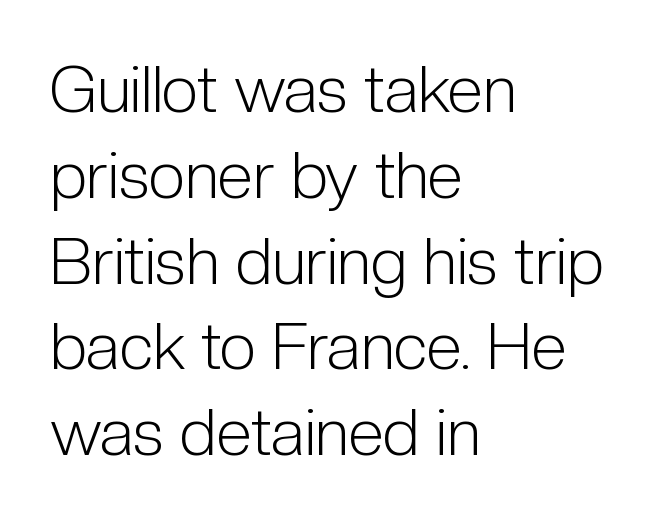
Q: Is the text bold? A: No.
Q: Is the text italic (slanted)? A: No, it is upright.
Q: Is the typeface a serif or a sans-serif typeface? A: Sans-serif.
Q: Is the text underlined? A: No.
Q: How is the paragraph aligned? A: Left-aligned.
Q: Is the spacing between letters normal or unusually wide? A: Normal.
Q: Is the spacing between lines tight, normal or loose? A: Normal.
Q: Width (condensed, normal, or wide)? A: Condensed.
Q: Stroke contrast? A: Low.
Q: x-height? A: Medium.
Q: Monospaced? A: No.
